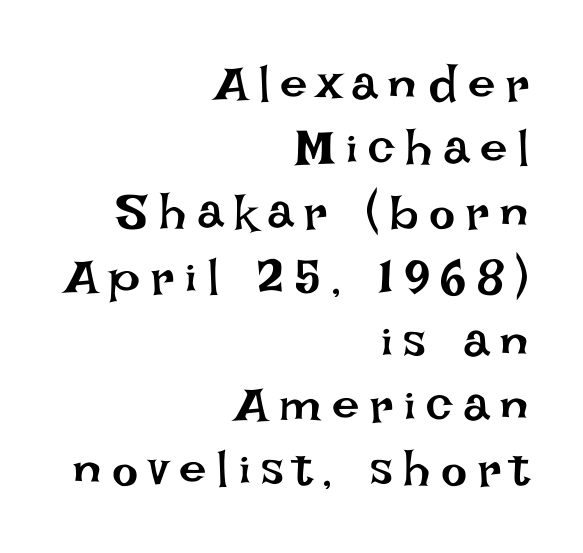
Lines of text with bare space underneath. Observe the wide spacing: letters keep a clear distance from each other. Think standard paragraph weight, or any step lighter than that. The lettering holds an erect, upright posture throughout.
